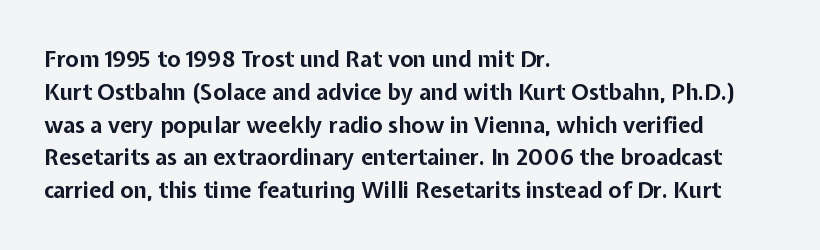
Q: Is the text bold? A: Yes.
Q: Is the text italic (slanted)? A: No, it is upright.
Q: Is the text underlined? A: No.
Q: How is the paragraph aligned? A: Left-aligned.
Q: Is the spacing between letters normal or unusually wide? A: Normal.
Q: Is the spacing between lines tight, normal or loose? A: Normal.
